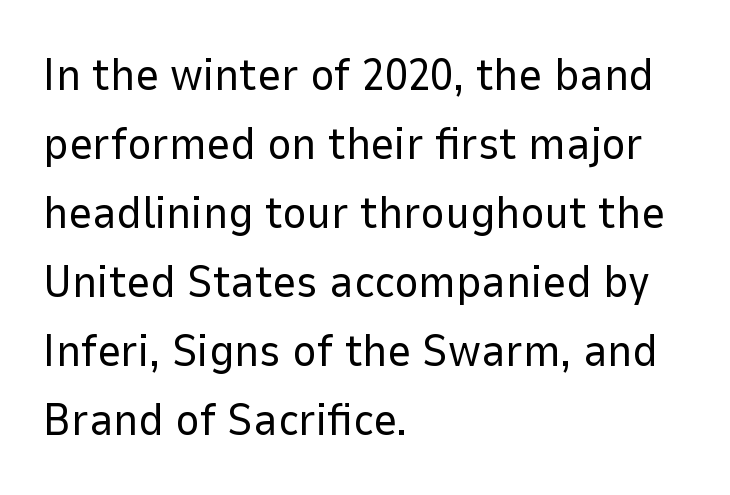
Q: Is the text bold? A: No.
Q: Is the text italic (slanted)? A: No, it is upright.
Q: Is the typeface a serif or a sans-serif typeface? A: Sans-serif.
Q: Is the text underlined? A: No.
Q: How is the paragraph aligned? A: Left-aligned.
Q: Is the spacing between letters normal or unusually wide? A: Normal.
Q: Is the spacing between lines tight, normal or loose? A: Normal.
Q: Width (condensed, normal, or wide)? A: Normal.
Q: Stroke contrast? A: Low.
Q: x-height? A: Medium.
Q: Monospaced? A: No.
